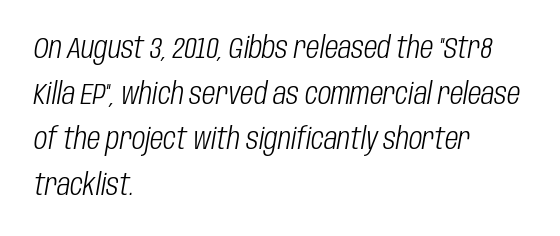
Q: Is the text bold? A: No.
Q: Is the text italic (slanted)? A: Yes, it leans right by about 10 degrees.
Q: Is the text underlined? A: No.
Q: How is the paragraph aligned? A: Left-aligned.
Q: Is the spacing between letters normal or unusually wide? A: Normal.
Q: Is the spacing between lines tight, normal or loose? A: Normal.
Q: Width (condensed, normal, or wide)? A: Condensed.
Q: Stroke contrast? A: Low.
Q: x-height? A: Large.
Q: Monospaced? A: No.
